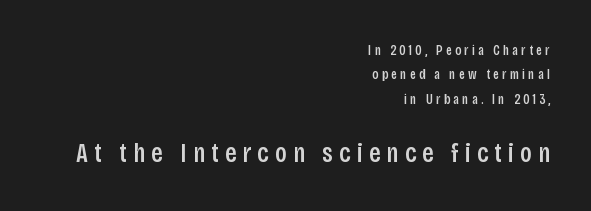
{"italic": "no", "bold": "semi", "underline": "no", "align": "right", "line_spacing_ratio": 1.74, "letter_spacing": "wide", "letter_spacing_em": 0.23, "larger_block": "second", "size_ratio": 1.93, "glyph_px": 27}
